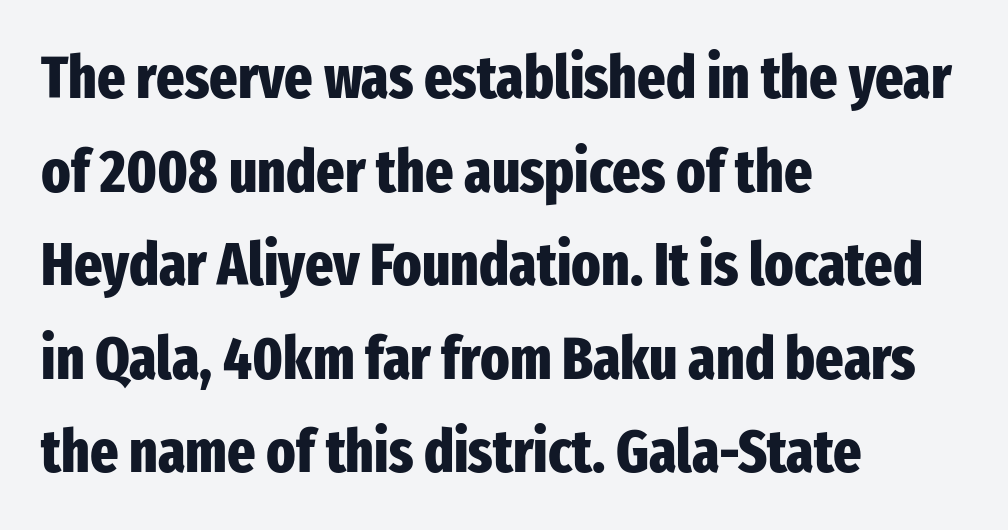
The image shows 60 px heavy, condensed sans-serif type, upright; set left-aligned, normal line spacing (1.56x), normal letter spacing, not underlined; low stroke contrast and a medium x-height.
